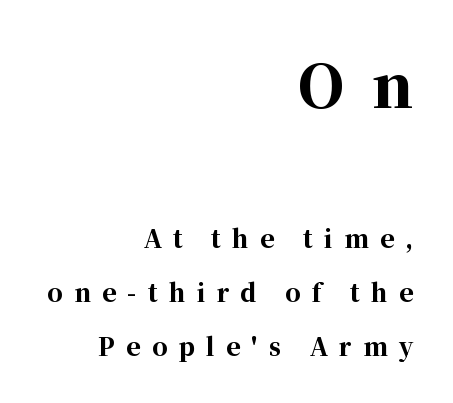
The image shows 59 px bold serif type, upright; set right-aligned, loose line spacing (2.25x), unusually wide letter spacing (+0.47 em), not underlined; the first (top) block is 2.46x larger; high stroke contrast and a medium x-height.
